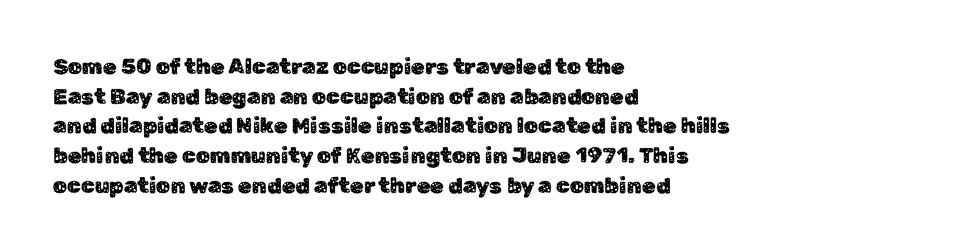
Q: Is the text italic (slanted)? A: No, it is upright.
Q: Is the text underlined? A: No.
Q: How is the paragraph aligned? A: Left-aligned.
Q: Is the spacing between letters normal or unusually wide? A: Normal.
Q: Is the spacing between lines tight, normal or loose? A: Normal.
